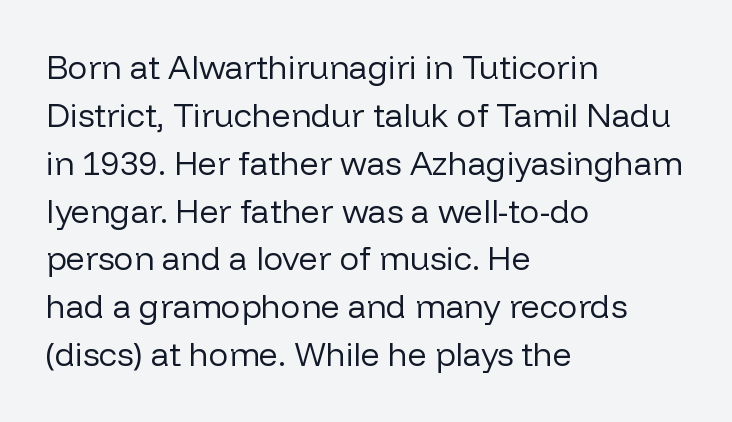
The image shows 33 px regular-weight sans-serif type, upright; set left-aligned, normal line spacing (1.45x), normal letter spacing, not underlined; low stroke contrast and a medium x-height.
